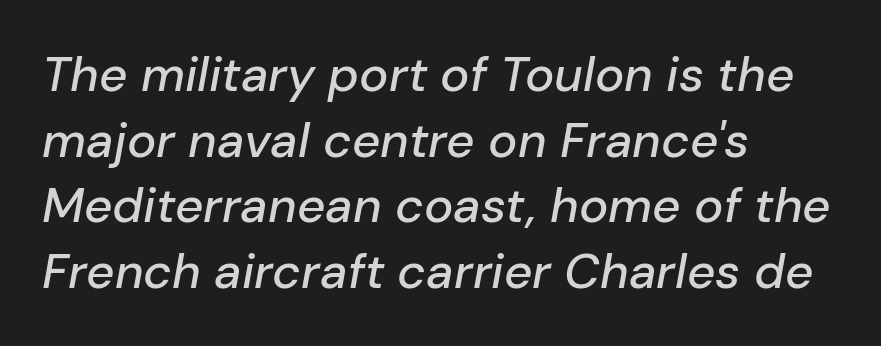
The image shows 49 px text type, italic (leaning right); set left-aligned, normal line spacing (1.34x), normal letter spacing, not underlined; low stroke contrast and a medium x-height.
